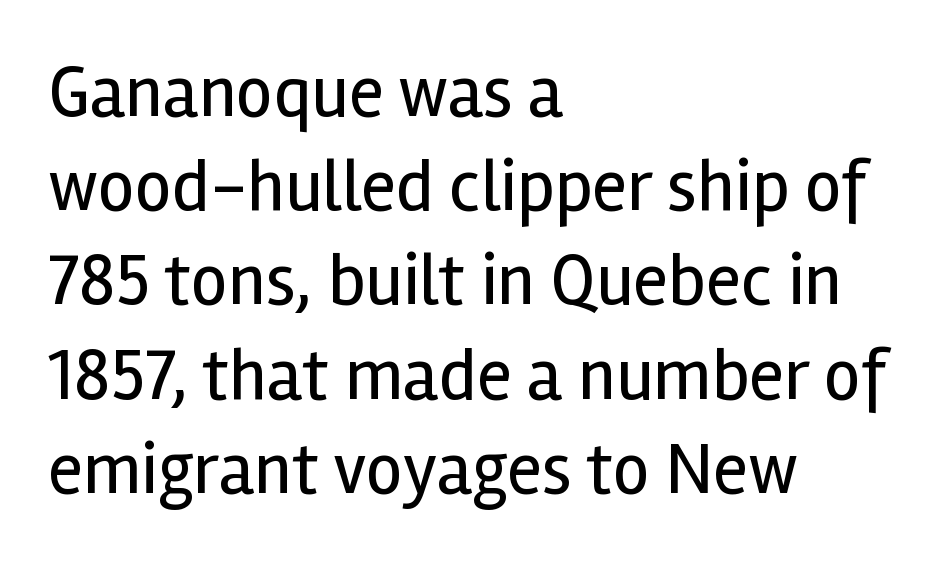
Q: Is the text bold? A: No.
Q: Is the text italic (slanted)? A: No, it is upright.
Q: Is the typeface a serif or a sans-serif typeface? A: Sans-serif.
Q: Is the text underlined? A: No.
Q: How is the paragraph aligned? A: Left-aligned.
Q: Is the spacing between letters normal or unusually wide? A: Normal.
Q: Is the spacing between lines tight, normal or loose? A: Normal.
Q: Width (condensed, normal, or wide)? A: Normal.
Q: x-height? A: Medium.
Q: Monospaced? A: No.
